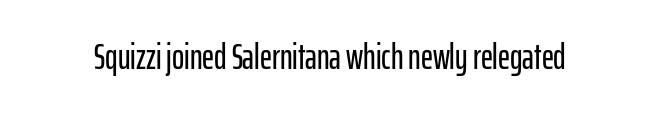
Q: Is the text italic (slanted)? A: No, it is upright.
Q: Is the typeface a serif or a sans-serif typeface? A: Sans-serif.
Q: Is the text underlined? A: No.
Q: Is the spacing between letters normal or unusually wide? A: Normal.
Q: Width (condensed, normal, or wide)? A: Condensed.
Q: Stroke contrast? A: Low.
Q: x-height? A: Medium.
Q: Monospaced? A: No.
